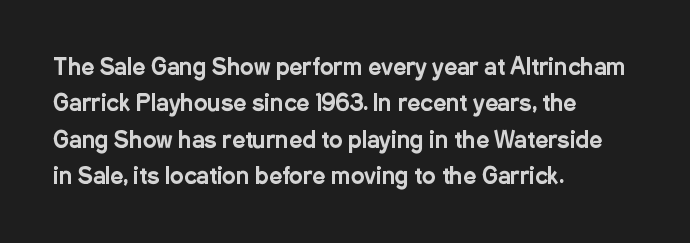
The image shows 23 px text type, upright; set left-aligned, normal line spacing (1.58x), normal letter spacing, not underlined.
